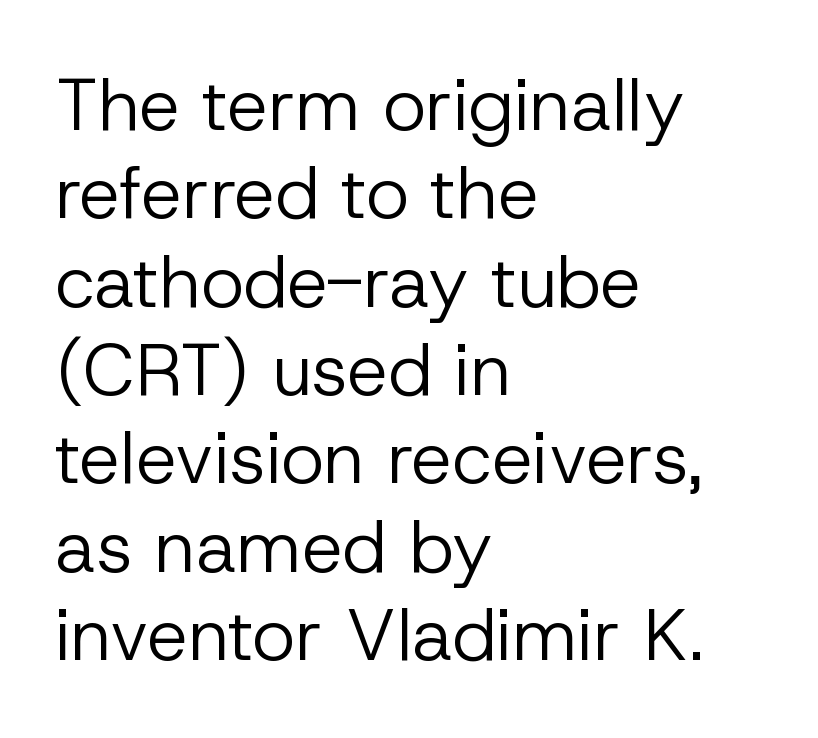
In terms of letterspacing, this is plain default setting. The compositor pushed each line to the left boundary. Here the designer chose a conventional face with non-uniform glyph widths. You can tell from the bare stems that sans-serif type was used. Does the lettering tilt? It doesn't — this is upright. Unmarked baselines from the first word to the last.
